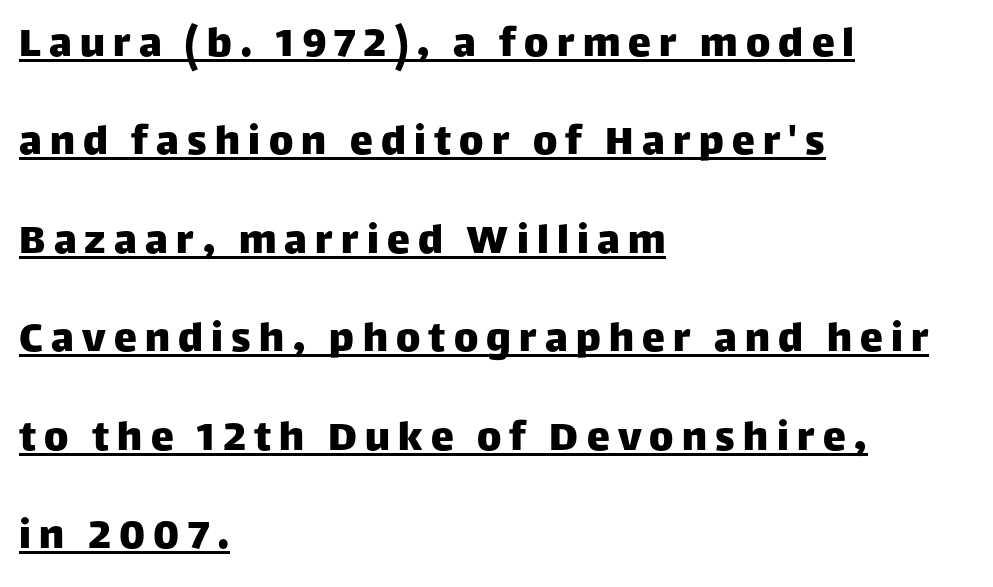
The image shows 46 px sans-serif type, upright; set left-aligned, loose line spacing (2.14x), underlined; low stroke contrast and a large x-height.
